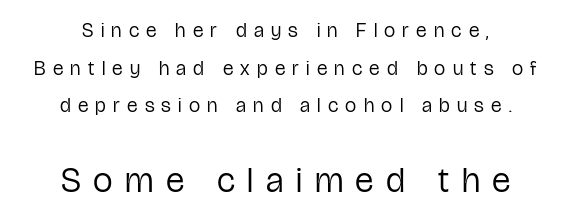
Stroke thickness stays within the range of a standard reading face or lighter. Serifs: no, the terminals of the letterforms are clean. Caption: upper text group reduced, lower text group enlarged. The lettering stays uniformly vertical, giving the passage a roman look.
